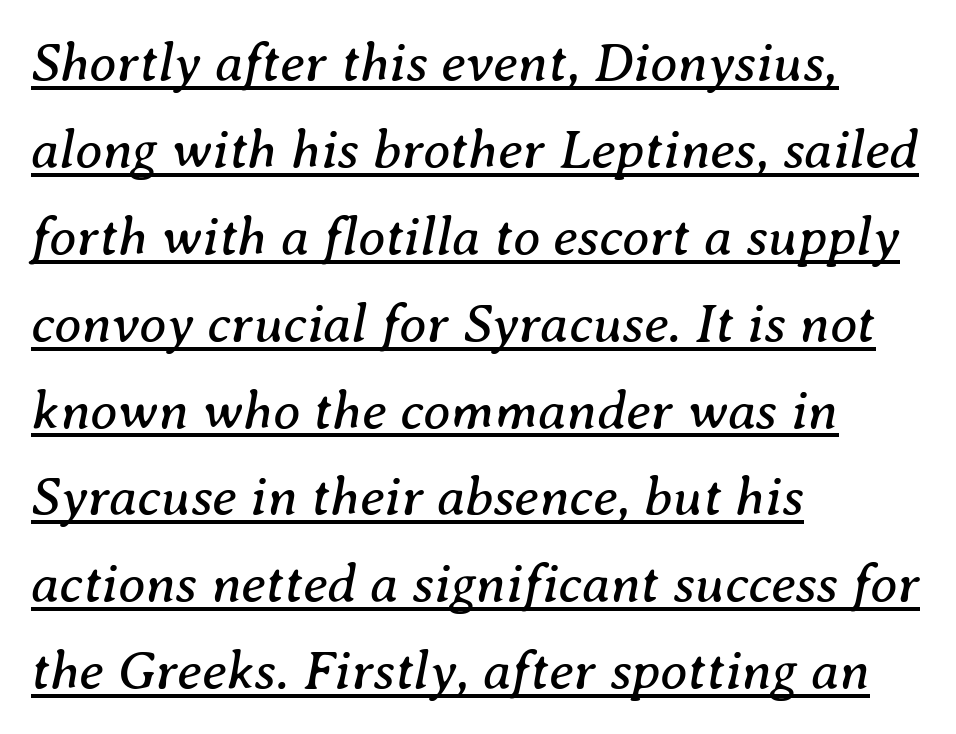
Q: Is the text bold? A: No.
Q: Is the text italic (slanted)? A: Yes, it leans right by about 8 degrees.
Q: Is the typeface a serif or a sans-serif typeface? A: Serif.
Q: Is the text underlined? A: Yes.
Q: How is the paragraph aligned? A: Left-aligned.
Q: Is the spacing between letters normal or unusually wide? A: Normal.
Q: Is the spacing between lines tight, normal or loose? A: Normal.
Q: Width (condensed, normal, or wide)? A: Normal.
Q: Stroke contrast? A: Medium.
Q: x-height? A: Medium.
Q: Monospaced? A: No.
